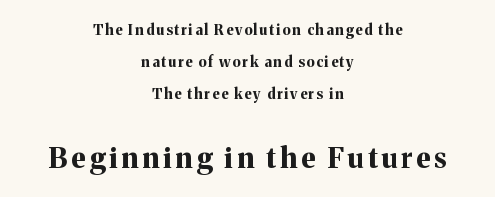
{"serif": "yes", "italic": "no", "bold": "yes", "weight": "bold", "width": "normal", "stroke_contrast": "medium", "x_height": "medium", "monospaced": "no", "underline": "no", "align": "center", "line_spacing": "loose", "line_spacing_ratio": 2.3, "larger_block": "second", "size_ratio": 2.0, "glyph_px": 28}
